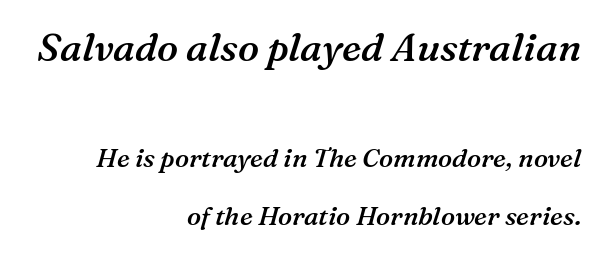
Q: Is the text bold? A: Semi-bold.
Q: Is the text italic (slanted)? A: Yes, it leans right by about 16 degrees.
Q: Is the typeface a serif or a sans-serif typeface? A: Serif.
Q: Is the text underlined? A: No.
Q: How is the paragraph aligned? A: Right-aligned.
Q: Is the spacing between letters normal or unusually wide? A: Normal.
Q: Is the spacing between lines tight, normal or loose? A: Loose.
Q: Which block of text is set in a larger size, the first (top) or the second (bottom)? A: The first (top) one.
Q: Width (condensed, normal, or wide)? A: Normal.
Q: Stroke contrast? A: Medium.
Q: x-height? A: Medium.
Q: Monospaced? A: No.
